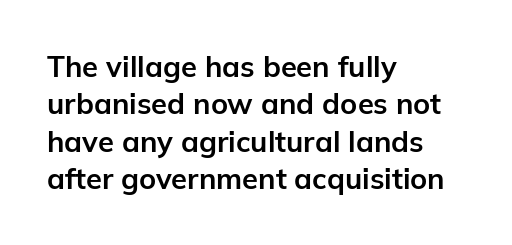
The image shows 29 px bold sans-serif type, upright; set left-aligned, normal line spacing (1.29x), normal letter spacing, not underlined; low stroke contrast and a medium x-height.
